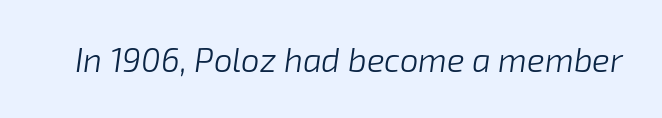
Standard letterfit; no display-style spreading of the glyphs. Spacing verdict: proportional, widths tailored to each character. Compared with ordinary roman type, these characters are visibly tilted. No extra ink here — the face is not bold. A bare baseline throughout the passage.
